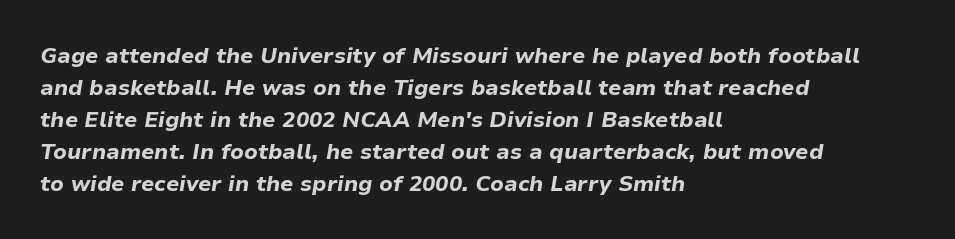
Q: Is the text bold? A: Yes.
Q: Is the text italic (slanted)? A: Yes, it leans right by about 9 degrees.
Q: Is the text underlined? A: No.
Q: How is the paragraph aligned? A: Left-aligned.
Q: Is the spacing between letters normal or unusually wide? A: Normal.
Q: Is the spacing between lines tight, normal or loose? A: Normal.
